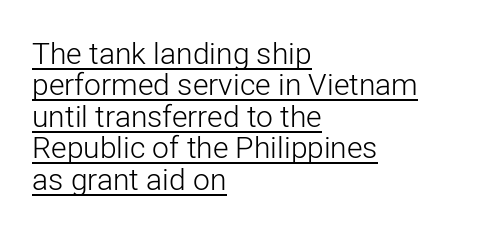
{"serif": "no", "italic": "no", "bold": "no", "weight": "light", "width": "normal", "stroke_contrast": "low", "x_height": "medium", "monospaced": "no", "underline": "yes", "align": "left", "line_spacing": "tight", "line_spacing_ratio": 1.05, "letter_spacing": "normal", "letter_spacing_em": 0.0, "glyph_px": 30}
